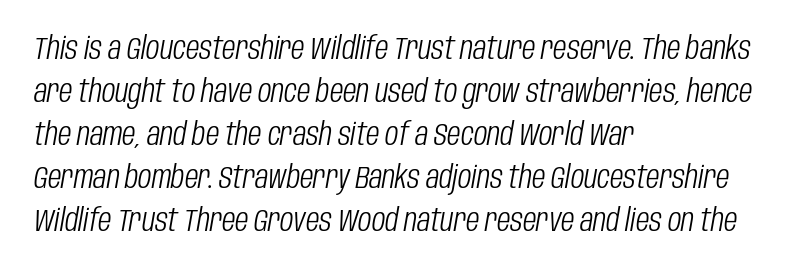
Q: Is the text bold? A: No.
Q: Is the text italic (slanted)? A: Yes, it leans right by about 10 degrees.
Q: Is the text underlined? A: No.
Q: How is the paragraph aligned? A: Left-aligned.
Q: Is the spacing between letters normal or unusually wide? A: Normal.
Q: Is the spacing between lines tight, normal or loose? A: Normal.
Q: Width (condensed, normal, or wide)? A: Condensed.
Q: Stroke contrast? A: Low.
Q: x-height? A: Large.
Q: Monospaced? A: No.
